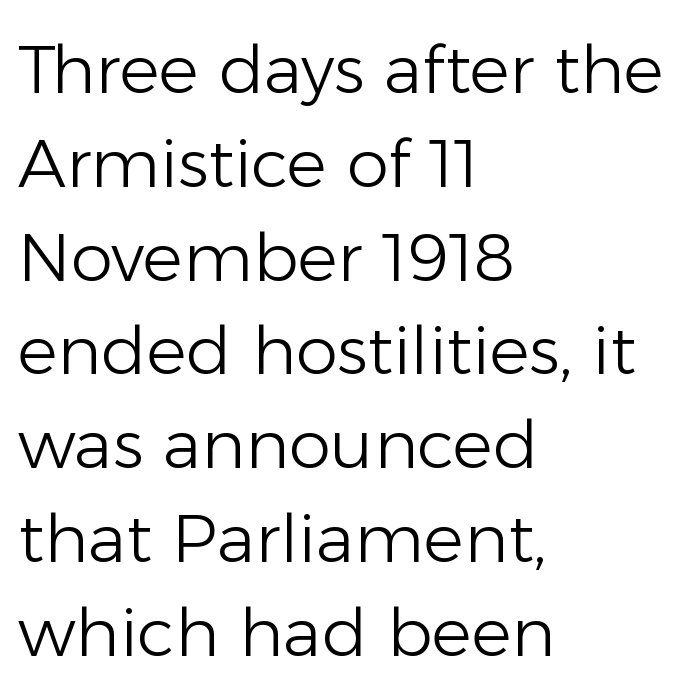
Q: Is the text bold? A: No.
Q: Is the text italic (slanted)? A: No, it is upright.
Q: Is the typeface a serif or a sans-serif typeface? A: Sans-serif.
Q: Is the text underlined? A: No.
Q: How is the paragraph aligned? A: Left-aligned.
Q: Is the spacing between letters normal or unusually wide? A: Normal.
Q: Is the spacing between lines tight, normal or loose? A: Normal.
Q: Width (condensed, normal, or wide)? A: Normal.
Q: Stroke contrast? A: Low.
Q: x-height? A: Medium.
Q: Monospaced? A: No.
